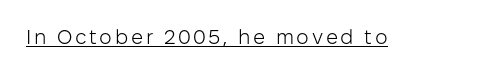
Q: Is the text bold? A: No.
Q: Is the text italic (slanted)? A: No, it is upright.
Q: Is the text underlined? A: Yes.
